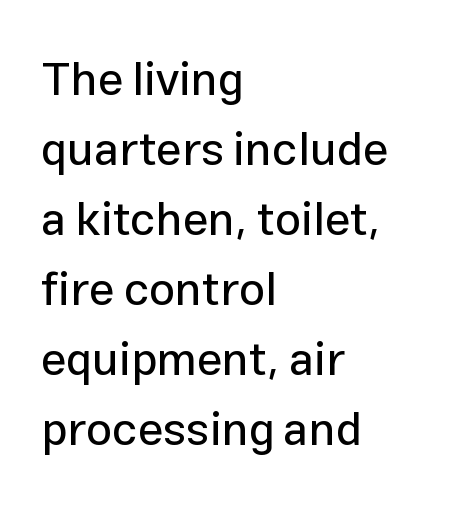
Q: Is the text italic (slanted)? A: No, it is upright.
Q: Is the typeface a serif or a sans-serif typeface? A: Sans-serif.
Q: Is the text underlined? A: No.
Q: How is the paragraph aligned? A: Left-aligned.
Q: Is the spacing between letters normal or unusually wide? A: Normal.
Q: Is the spacing between lines tight, normal or loose? A: Normal.
Q: Width (condensed, normal, or wide)? A: Normal.
Q: Stroke contrast? A: Low.
Q: x-height? A: Medium.
Q: Monospaced? A: No.
